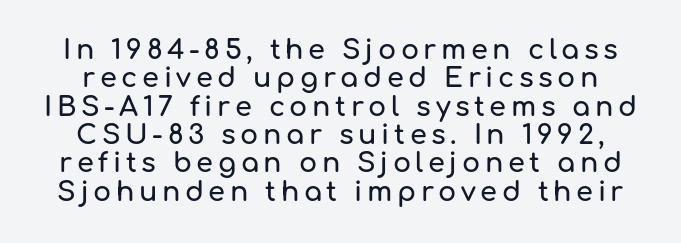
Vertical spacing — tight. The typography opts for an upright posture over an oblique one. The strip under each line holds only bare page.
